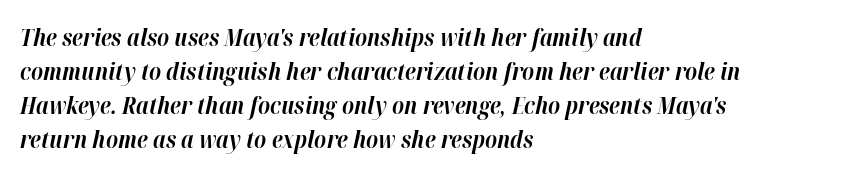
The image shows 24 px bold type, italic (leaning right); set left-aligned, normal line spacing (1.42x), normal letter spacing, not underlined.
